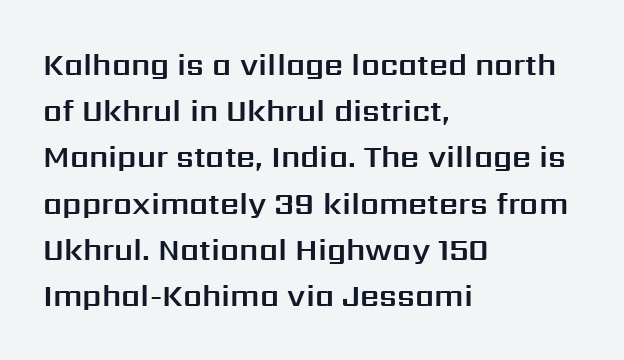
The vertical gap from one line to the next is medium. You can tell from the bare stems that sans-serif type was used. How are the letters spaced? Ordinarily, with no added tracking. All the whitespace from short lines collects on the right. The space beneath each line is pristine and unruled.
